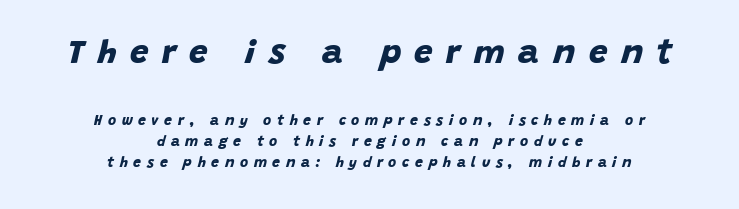
The image shows 33 px bold sans-serif type; set centered, normal line spacing (1.5x), unusually wide letter spacing (+0.41 em), not underlined; the first (top) block is 2.36x larger; low stroke contrast and a large x-height.
